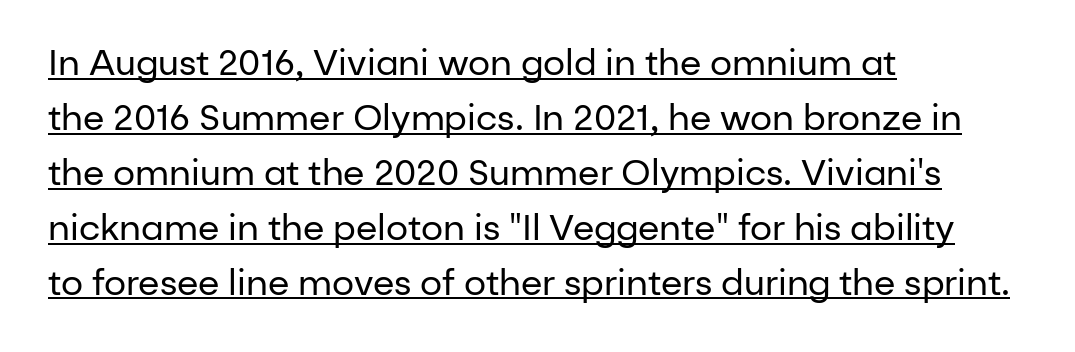
{"serif": "no", "italic": "no", "bold": "no", "weight": "regular", "width": "normal", "stroke_contrast": "low", "x_height": "medium", "monospaced": "no", "underline": "yes", "align": "left", "line_spacing": "normal", "line_spacing_ratio": 1.57, "letter_spacing": "normal", "letter_spacing_em": 0.0, "glyph_px": 35}
